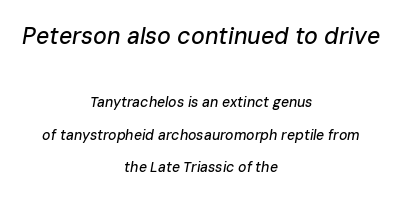
{"italic": "yes", "lean": "right", "slant_degrees": 10, "underline": "no", "align": "center", "line_spacing": "loose", "line_spacing_ratio": 2.33, "letter_spacing": "normal", "letter_spacing_em": 0.0, "larger_block": "first", "size_ratio": 1.64, "glyph_px": 23}
